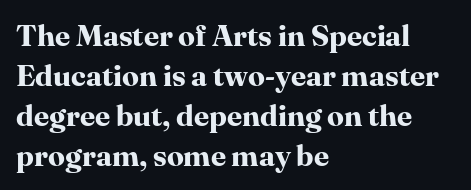
A serif font was chosen for this passage. Left-aligned paragraph, ragged on the right. It's the straight-up-and-down kind of type. Is this a fixed-width face? No — the glyphs have proportional, varying widths.
